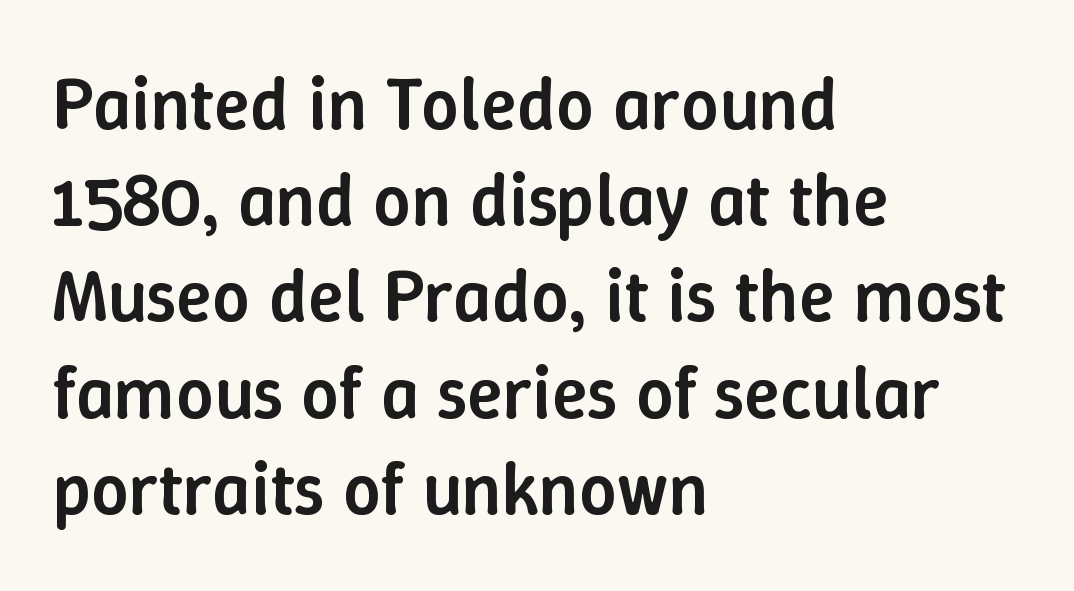
The image shows 74 px semibold type, upright; set left-aligned, normal line spacing (1.3x), normal letter spacing, not underlined; low stroke contrast and a medium x-height.
